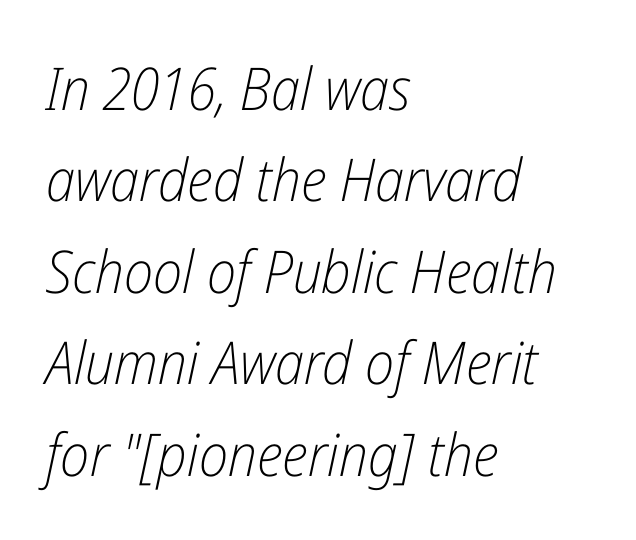
{"italic": "yes", "lean": "right", "slant_degrees": 12, "bold": "no", "weight": "light", "width": "condensed", "stroke_contrast": "low", "x_height": "medium", "monospaced": "no", "underline": "no", "align": "left", "line_spacing": "normal", "line_spacing_ratio": 1.55, "letter_spacing": "normal", "letter_spacing_em": 0.0, "glyph_px": 59}
